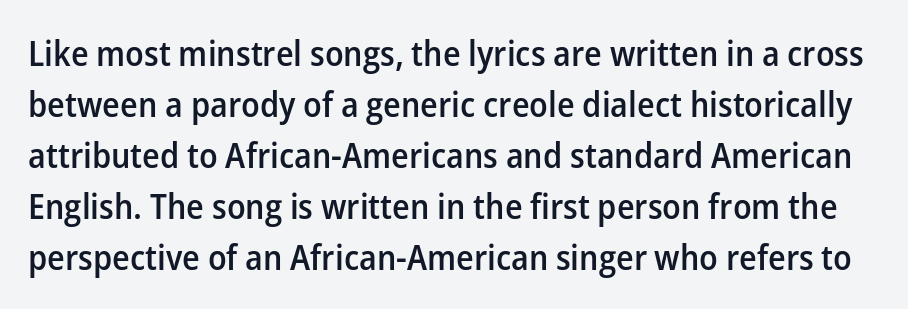
{"serif": "no", "italic": "no", "bold": "semi", "weight": "semibold", "width": "normal", "stroke_contrast": "low", "x_height": "medium", "monospaced": "no", "underline": "no", "line_spacing": "normal", "line_spacing_ratio": 1.46, "letter_spacing": "normal", "letter_spacing_em": 0.0, "glyph_px": 35}
